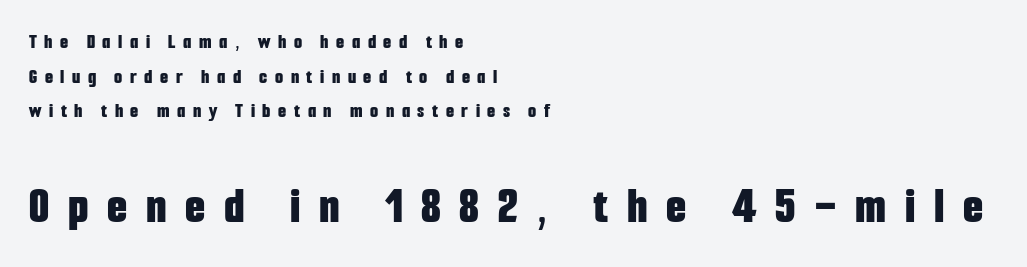
{"serif": "no", "italic": "no", "bold": "yes", "weight": "bold", "width": "condensed", "stroke_contrast": "low", "x_height": "medium", "monospaced": "no", "underline": "no", "align": "left", "line_spacing": "normal", "line_spacing_ratio": 1.65, "letter_spacing": "wide", "letter_spacing_em": 0.36, "larger_block": "second", "size_ratio": 2.48, "glyph_px": 52}
